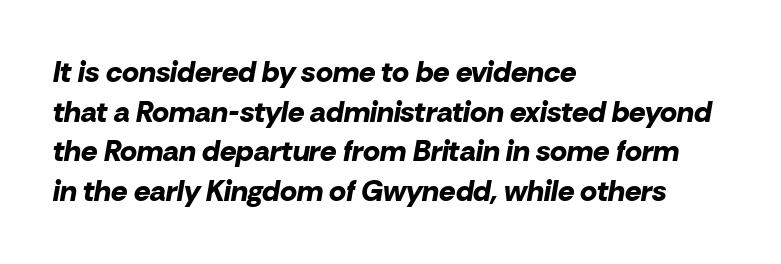
The lines are quadded left. The specimen reads as italic at a glance. You could not count columns in this text — the font is proportionally spaced. Strong, thick strokes mark this as bold type.
